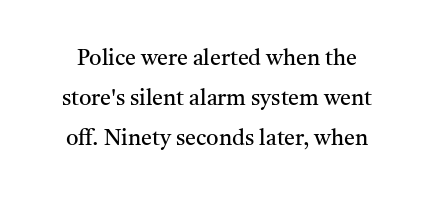
Q: Is the text bold? A: No.
Q: Is the text italic (slanted)? A: No, it is upright.
Q: Is the text underlined? A: No.
Q: Is the spacing between letters normal or unusually wide? A: Normal.
